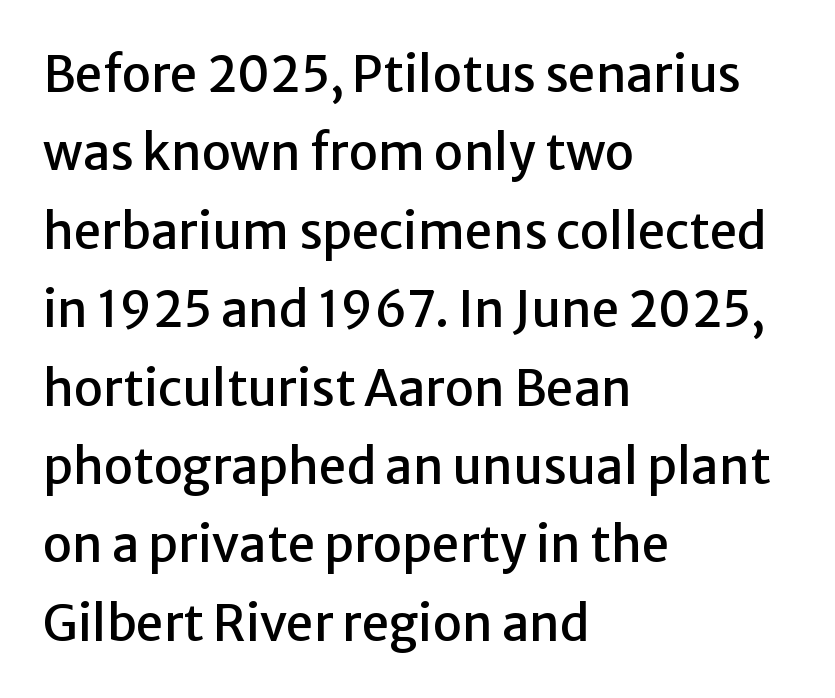
The image shows 49 px sans-serif type, upright; set left-aligned, normal line spacing (1.6x), normal letter spacing, not underlined; low stroke contrast and a medium x-height.
